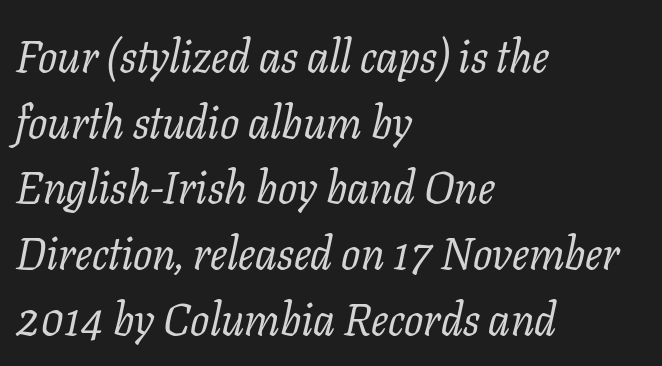
Q: Is the text bold? A: No.
Q: Is the text italic (slanted)? A: Yes, it leans right by about 11 degrees.
Q: Is the typeface a serif or a sans-serif typeface? A: Serif.
Q: Is the text underlined? A: No.
Q: How is the paragraph aligned? A: Left-aligned.
Q: Is the spacing between letters normal or unusually wide? A: Normal.
Q: Is the spacing between lines tight, normal or loose? A: Normal.
Q: Width (condensed, normal, or wide)? A: Normal.
Q: Stroke contrast? A: Low.
Q: x-height? A: Medium.
Q: Monospaced? A: No.
